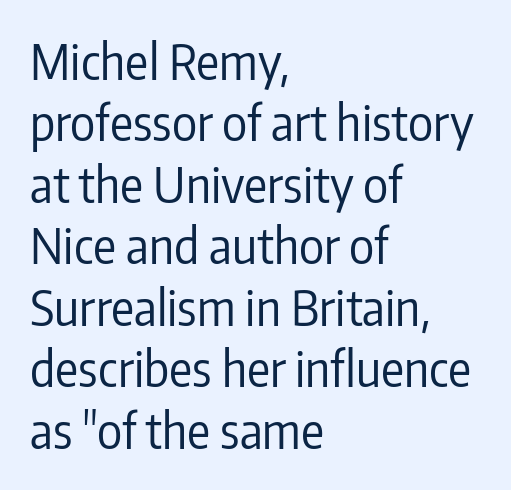
Q: Is the text bold? A: No.
Q: Is the text italic (slanted)? A: No, it is upright.
Q: Is the typeface a serif or a sans-serif typeface? A: Sans-serif.
Q: Is the text underlined? A: No.
Q: How is the paragraph aligned? A: Left-aligned.
Q: Is the spacing between letters normal or unusually wide? A: Normal.
Q: Is the spacing between lines tight, normal or loose? A: Normal.
Q: Width (condensed, normal, or wide)? A: Condensed.
Q: Stroke contrast? A: Low.
Q: x-height? A: Medium.
Q: Monospaced? A: No.
